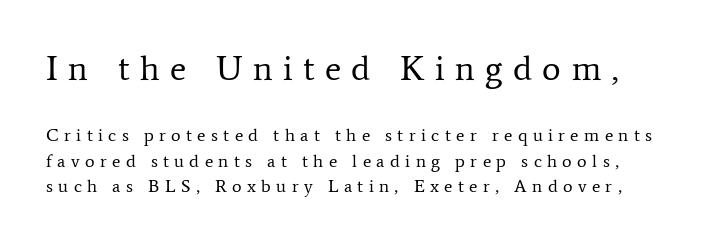
Two sizes are in play, and the larger belongs to the first block. Weight: in the light-to-regular range. Type without underlining. Each letter keeps its own natural width here, so spacing adapts to shape. These lines sit exactly where default settings would place them.
